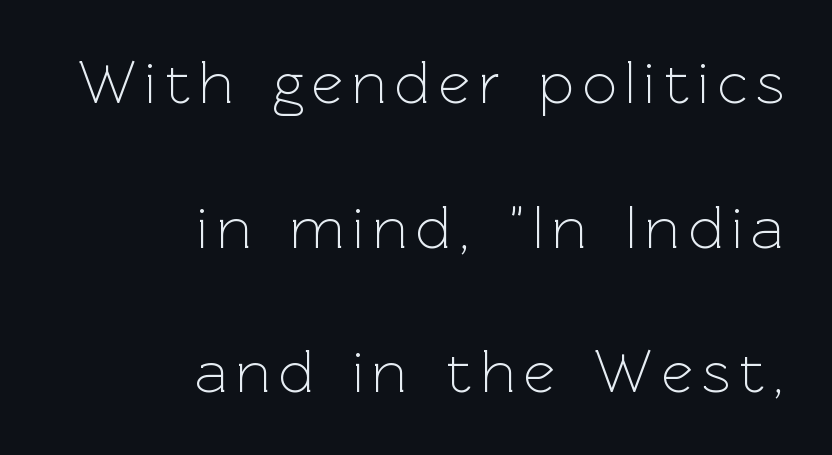
This sample is right-justified, so line beginnings fall wherever the words allow. Spacing verdict: proportional, widths tailored to each character. Posture: vertical. Is there much room between lines? Yes — plenty of vertical air separates them.
